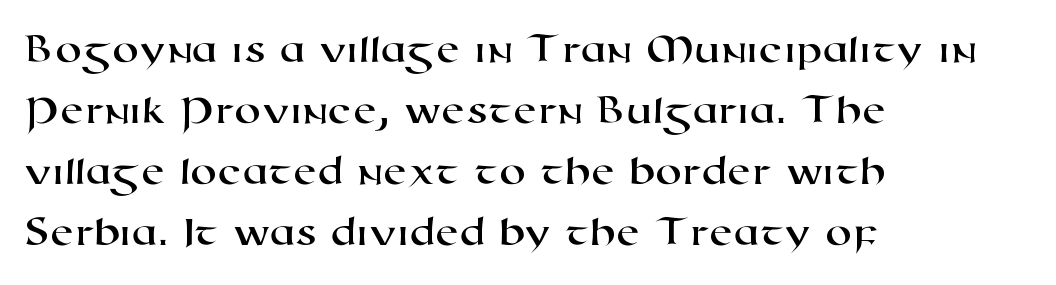
Q: Is the typeface a serif or a sans-serif typeface? A: Sans-serif.
Q: Is the text underlined? A: No.
Q: How is the paragraph aligned? A: Left-aligned.
Q: Is the spacing between letters normal or unusually wide? A: Normal.
Q: Is the spacing between lines tight, normal or loose? A: Normal.
Q: Width (condensed, normal, or wide)? A: Wide.
Q: Stroke contrast? A: High.
Q: x-height? A: Medium.
Q: Monospaced? A: No.
